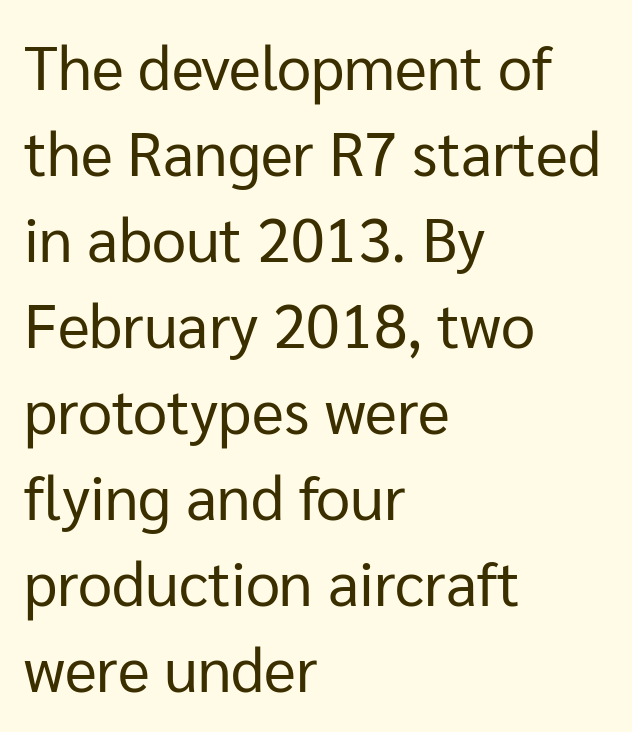
The image shows 61 px regular-weight sans-serif type, upright; set left-aligned, normal line spacing (1.41x), normal letter spacing, not underlined; low stroke contrast and a medium x-height.
